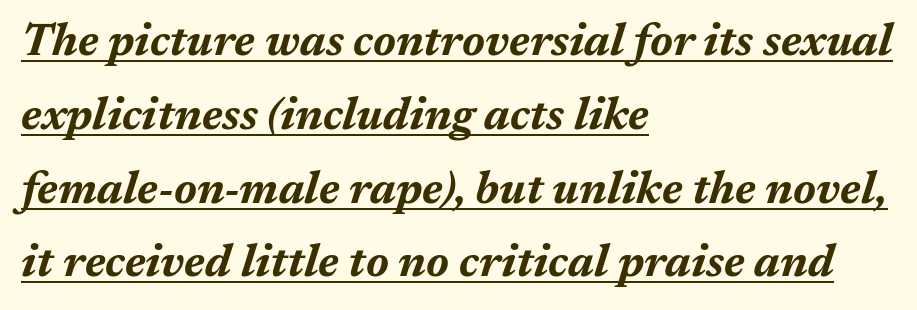
What weight is shown? A full bold with thick strokes. Notice how the passage keeps a crisp vertical edge on the left only. Caption: standard tracking, unaltered. Looks like regular typesetting: each glyph gets only the width it needs. Baseline-to-baseline distance is the conventional proportion of letter height.
